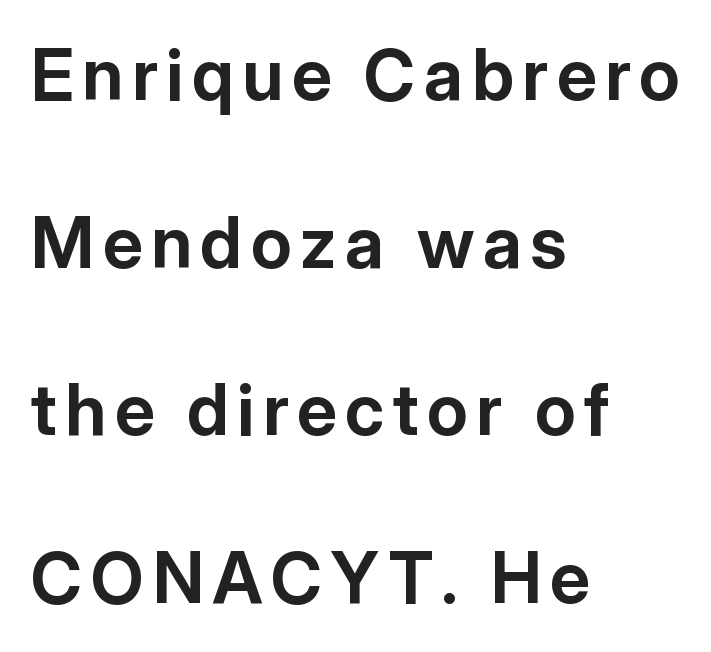
Q: Is the text bold? A: Yes.
Q: Is the text italic (slanted)? A: No, it is upright.
Q: Is the typeface a serif or a sans-serif typeface? A: Sans-serif.
Q: Is the text underlined? A: No.
Q: How is the paragraph aligned? A: Left-aligned.
Q: Is the spacing between lines tight, normal or loose? A: Loose.
Q: Width (condensed, normal, or wide)? A: Normal.
Q: Stroke contrast? A: Low.
Q: x-height? A: Medium.
Q: Monospaced? A: No.
